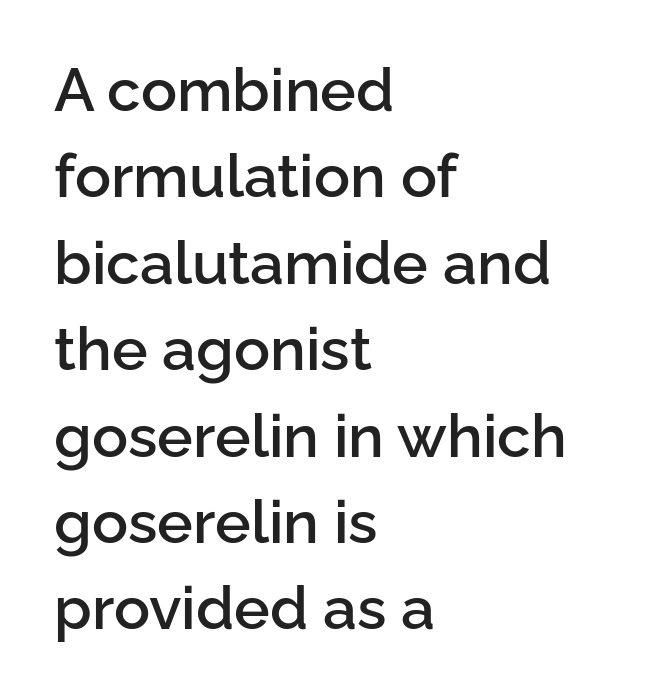
The image shows 60 px semibold sans-serif type, upright; set left-aligned, normal line spacing (1.44x), normal letter spacing, not underlined; low stroke contrast and a medium x-height.
